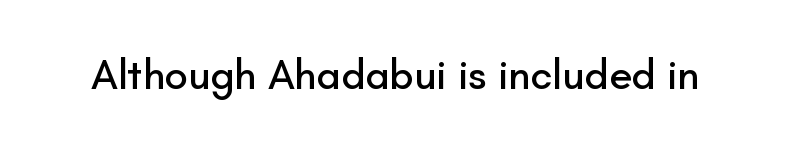
Q: Is the text italic (slanted)? A: No, it is upright.
Q: Is the typeface a serif or a sans-serif typeface? A: Sans-serif.
Q: Is the text underlined? A: No.
Q: Is the spacing between letters normal or unusually wide? A: Normal.
Q: Width (condensed, normal, or wide)? A: Normal.
Q: Stroke contrast? A: Low.
Q: x-height? A: Small.
Q: Monospaced? A: No.
